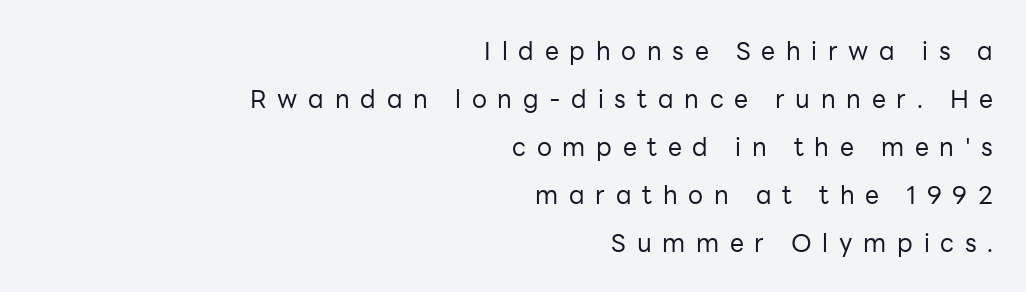
A roman cut, with each character standing at attention. The rendering uses a large line-height, opening up the rows. Has an underline been added? It has not. The paragraph has a hard right edge and a soft left edge. Weight: regular or lighter. Between one letter and the next there's a generous, obvious gap.
